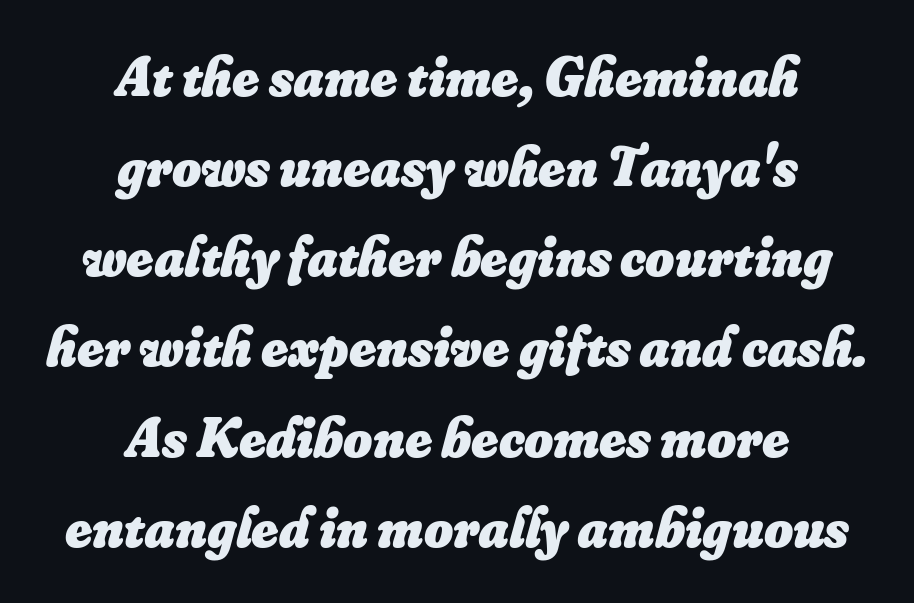
The image shows 56 px heavy type, italic (leaning right); set centered, normal line spacing (1.61x), normal letter spacing, not underlined; low stroke contrast and a small x-height.
